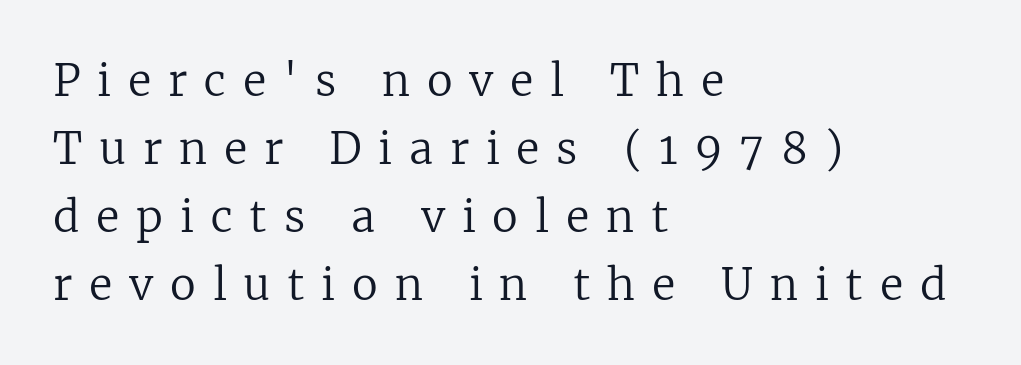
Q: Is the text bold? A: No.
Q: Is the text italic (slanted)? A: No, it is upright.
Q: Is the typeface a serif or a sans-serif typeface? A: Serif.
Q: Is the text underlined? A: No.
Q: How is the paragraph aligned? A: Left-aligned.
Q: Is the spacing between letters normal or unusually wide? A: Unusually wide.
Q: Is the spacing between lines tight, normal or loose? A: Normal.
Q: Width (condensed, normal, or wide)? A: Normal.
Q: Stroke contrast? A: Low.
Q: x-height? A: Medium.
Q: Monospaced? A: No.
